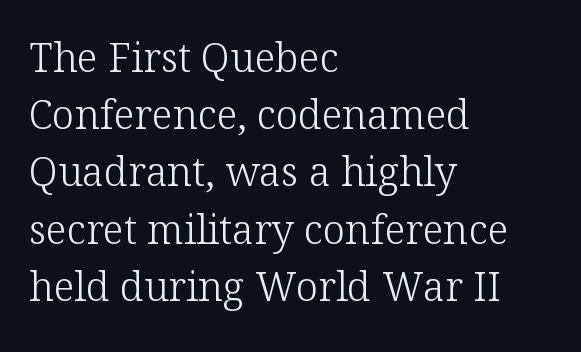
Q: Is the text bold? A: No.
Q: Is the text italic (slanted)? A: No, it is upright.
Q: Is the typeface a serif or a sans-serif typeface? A: Serif.
Q: Is the text underlined? A: No.
Q: How is the paragraph aligned? A: Left-aligned.
Q: Is the spacing between letters normal or unusually wide? A: Normal.
Q: Is the spacing between lines tight, normal or loose? A: Normal.
Q: Width (condensed, normal, or wide)? A: Normal.
Q: Stroke contrast? A: Low.
Q: x-height? A: Medium.
Q: Monospaced? A: No.
